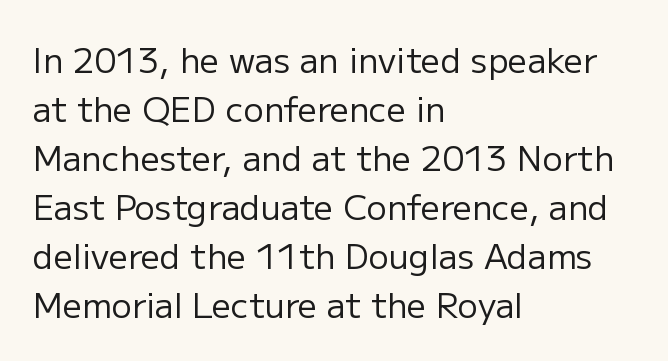
Q: Is the text bold? A: No.
Q: Is the text italic (slanted)? A: No, it is upright.
Q: Is the typeface a serif or a sans-serif typeface? A: Sans-serif.
Q: Is the text underlined? A: No.
Q: How is the paragraph aligned? A: Left-aligned.
Q: Is the spacing between letters normal or unusually wide? A: Normal.
Q: Is the spacing between lines tight, normal or loose? A: Normal.
Q: Width (condensed, normal, or wide)? A: Normal.
Q: Stroke contrast? A: Low.
Q: x-height? A: Medium.
Q: Monospaced? A: No.
